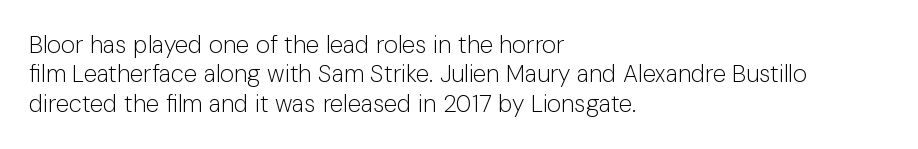
The image shows 24 px text type, upright; set left-aligned, line spacing 1.22x, normal letter spacing, not underlined.
